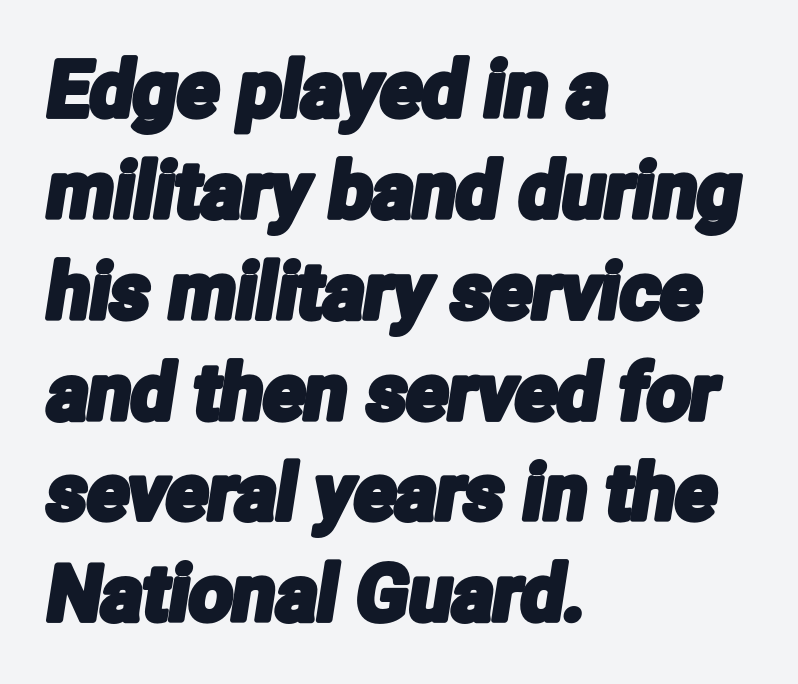
The text block is weighted toward the left margin, trailing off unevenly rightward. How would I describe the line gaps? Plain and ordinary. The face used here is proportionally spaced, like ordinary book or web type. Type without underlining.
